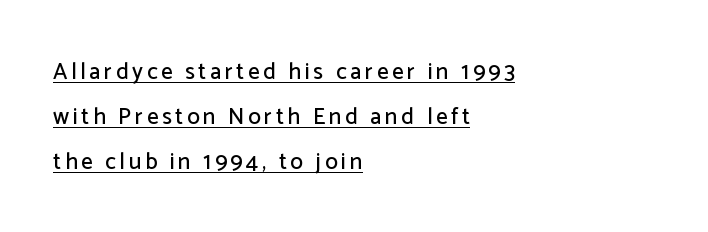
Q: Is the text italic (slanted)? A: No, it is upright.
Q: Is the text underlined? A: Yes.
Q: How is the paragraph aligned? A: Left-aligned.
Q: Is the spacing between lines tight, normal or loose? A: Loose.
